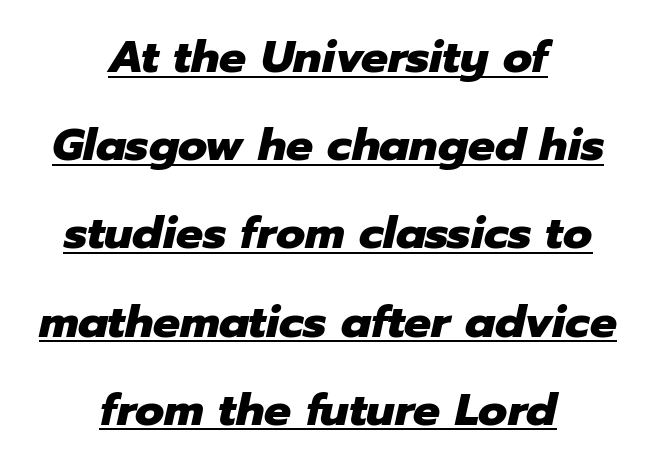
Q: Is the text bold? A: Yes.
Q: Is the text italic (slanted)? A: Yes, it leans right by about 12 degrees.
Q: Is the text underlined? A: Yes.
Q: How is the paragraph aligned? A: Centered.
Q: Is the spacing between letters normal or unusually wide? A: Normal.
Q: Is the spacing between lines tight, normal or loose? A: Loose.
Q: Width (condensed, normal, or wide)? A: Normal.
Q: Stroke contrast? A: Low.
Q: x-height? A: Medium.
Q: Monospaced? A: No.
